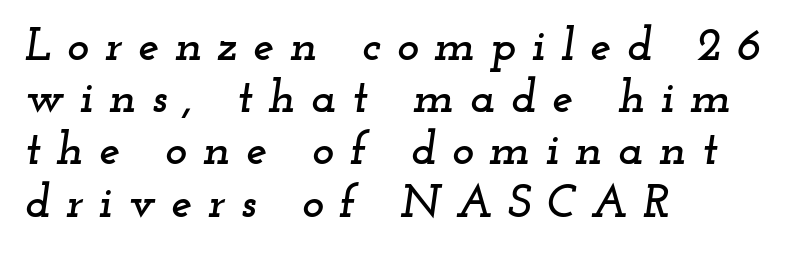
Leading is clearly below the norm, producing a dense column. The ragged edge is on the right, which tells us the setting is flush left. What stands out about the letter spacing? Its width — letters are far apart. The face used here has a pronounced slope to its letters. These lines are composed in type with serifs.
